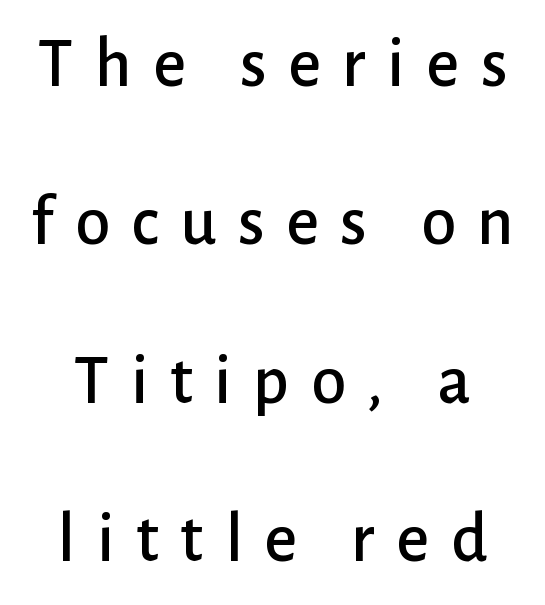
Airy leading. The font's upright variant was chosen for this text. Caption: expanded tracking, letters set apart. The text was rendered using a sans face with plain stroke endings. Beneath every word, the page is bare. Do the characters align in a grid? No, the font is proportional.
